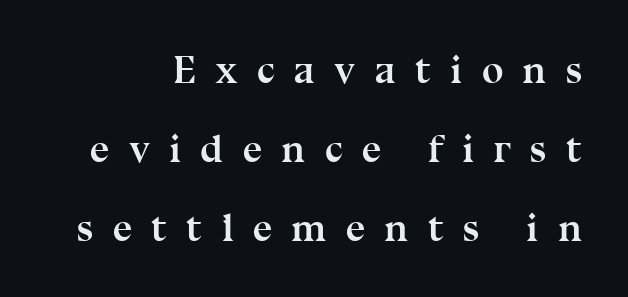
{"serif": "yes", "italic": "no", "bold": "yes", "weight": "semibold", "width": "normal", "stroke_contrast": "medium", "x_height": "medium", "monospaced": "no", "underline": "no", "line_spacing": "loose", "line_spacing_ratio": 2.02, "letter_spacing": "wide", "letter_spacing_em": 0.49, "glyph_px": 39}
